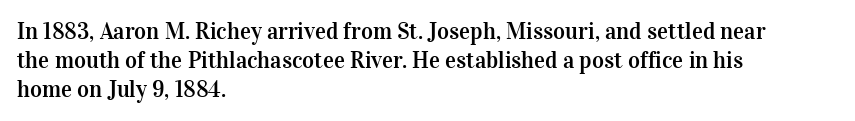
The image shows 23 px text type, upright; set left-aligned, normal line spacing (1.26x), normal letter spacing, not underlined.
